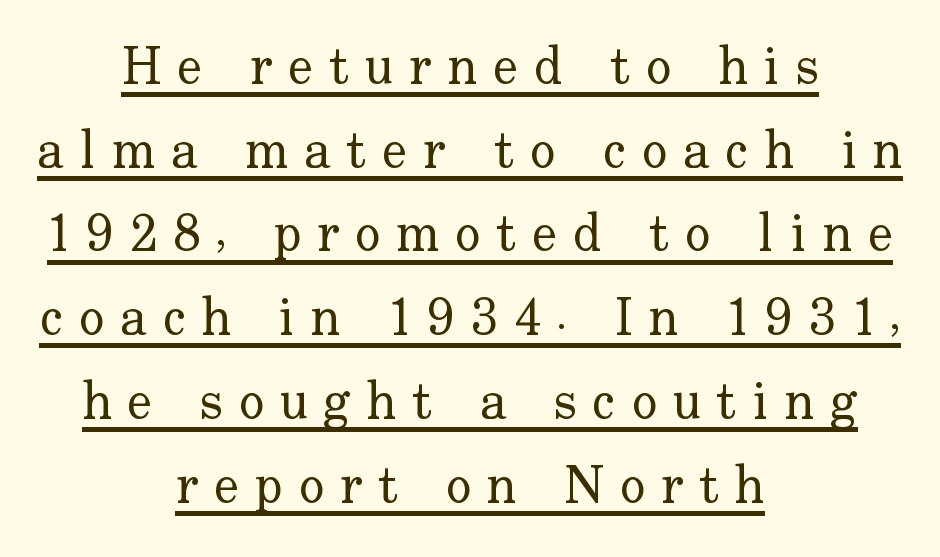
The image shows 53 px regular-weight serif type, upright; set centered, normal line spacing (1.58x), unusually wide letter spacing (+0.3 em), underlined; low stroke contrast and a small x-height.
